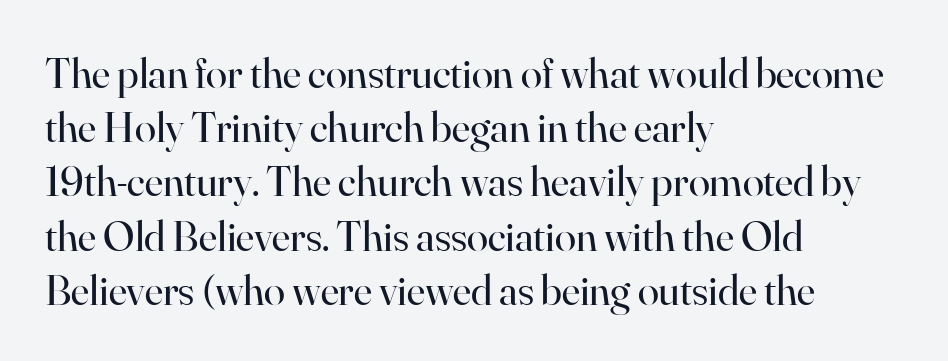
{"serif": "yes", "italic": "no", "bold": "no", "weight": "regular", "width": "normal", "stroke_contrast": "high", "x_height": "small", "monospaced": "no", "underline": "no", "align": "left", "line_spacing": "normal", "line_spacing_ratio": 1.26, "letter_spacing": "normal", "letter_spacing_em": 0.0, "glyph_px": 43}
